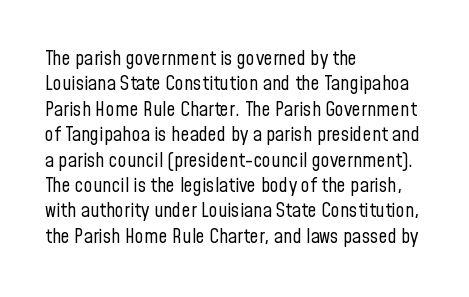
The rows are spaced the way most documents space them. Weight: in the light-to-regular range. Each word holds together tightly as a unit, with standard inter-letter gaps. Nobody drew a line under any word here.
